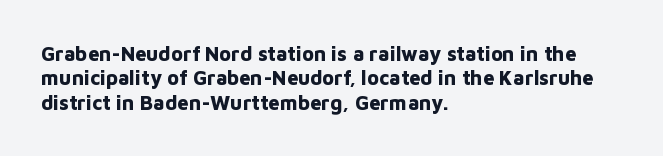
Q: Is the text bold? A: Yes.
Q: Is the text italic (slanted)? A: No, it is upright.
Q: Is the text underlined? A: No.
Q: How is the paragraph aligned? A: Left-aligned.
Q: Is the spacing between letters normal or unusually wide? A: Normal.
